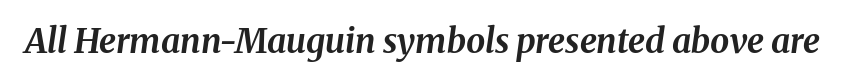
Q: Is the text bold? A: Yes.
Q: Is the text italic (slanted)? A: Yes, it leans right by about 8 degrees.
Q: Is the text underlined? A: No.
Q: Is the spacing between letters normal or unusually wide? A: Normal.
Q: Width (condensed, normal, or wide)? A: Normal.
Q: Stroke contrast? A: Medium.
Q: x-height? A: Medium.
Q: Monospaced? A: No.
